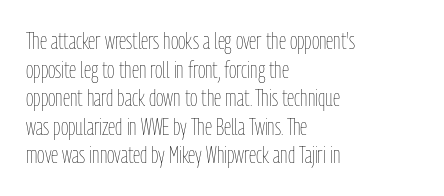
Q: Is the text bold? A: No.
Q: Is the text italic (slanted)? A: No, it is upright.
Q: Is the text underlined? A: No.
Q: How is the paragraph aligned? A: Left-aligned.
Q: Is the spacing between letters normal or unusually wide? A: Normal.
